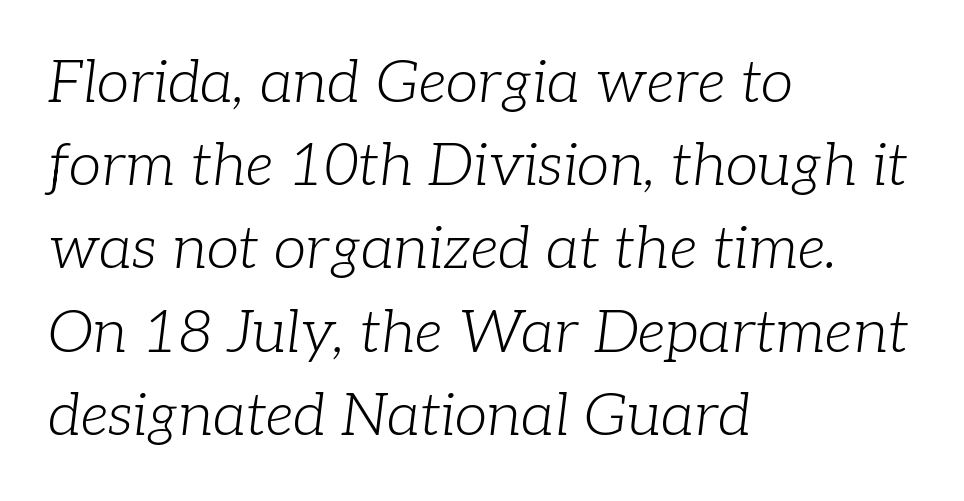
The image shows 59 px light serif type, italic (leaning right); set left-aligned, normal line spacing (1.41x), normal letter spacing, not underlined; low stroke contrast and a medium x-height.
